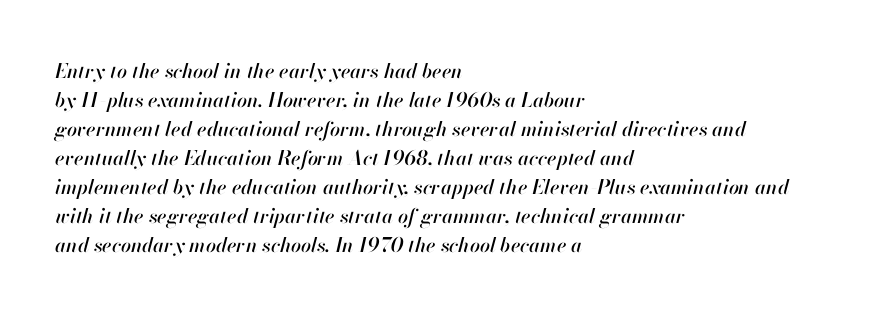
Look at the tracking — it's just the regular setting, nothing added. The lettering tilts uniformly, giving the passage an italic look. The ragged edge is on the right, which tells us the setting is flush left. Summary of vertical rhythm: regular, with standard interline spacing.
